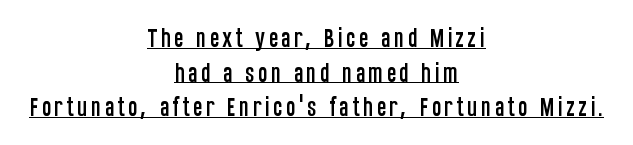
The block of text has a typical density, with ordinary space between rows. Emphasis is given by a line drawn under the lettering. Ascenders rise straight up at ninety degrees. These lines stack symmetrically, like a column narrowing and widening about its center.
